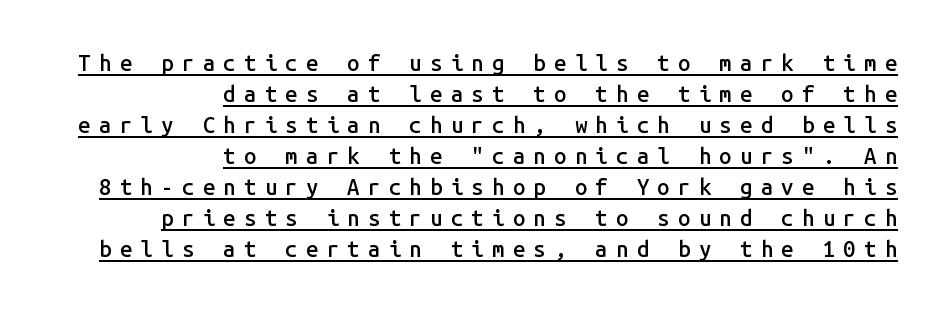
The image shows 22 px text type, upright; set right-aligned, normal line spacing (1.41x), unusually wide letter spacing (+0.38 em), underlined.
